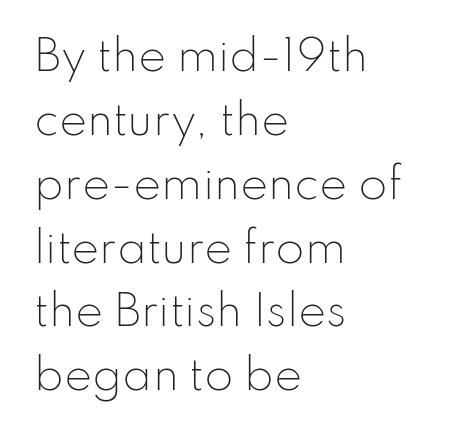
Q: Is the text bold? A: No.
Q: Is the text italic (slanted)? A: No, it is upright.
Q: Is the typeface a serif or a sans-serif typeface? A: Sans-serif.
Q: Is the text underlined? A: No.
Q: How is the paragraph aligned? A: Left-aligned.
Q: Is the spacing between letters normal or unusually wide? A: Normal.
Q: Is the spacing between lines tight, normal or loose? A: Normal.
Q: Width (condensed, normal, or wide)? A: Normal.
Q: Stroke contrast? A: Low.
Q: x-height? A: Small.
Q: Monospaced? A: No.
